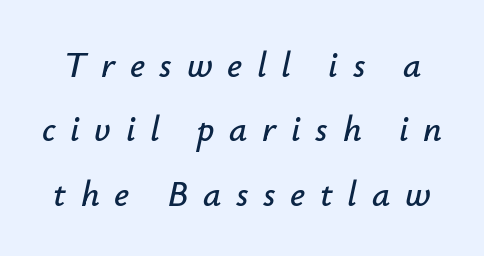
The image shows 36 px text type, italic (leaning right); set line spacing 1.79x, unusually wide letter spacing (+0.41 em), not underlined; low stroke contrast and a small x-height.
